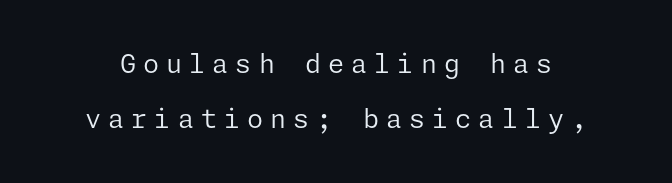
This is not heavy type; no bold has been used. The type sits square on the baseline with zero lean. Compared with typical body copy, the letter spacing here is much looser. Lines of text with bare space underneath. In terms of leading, this rendering errs on the spacious side.
